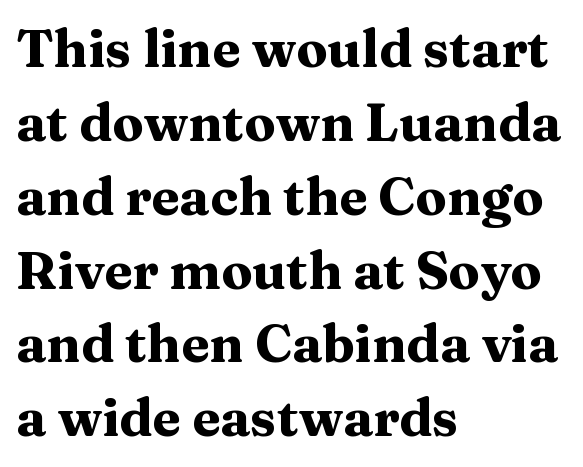
{"serif": "yes", "italic": "no", "bold": "yes", "weight": "heavy", "width": "wide", "stroke_contrast": "medium", "x_height": "medium", "monospaced": "no", "underline": "no", "align": "left", "line_spacing": "normal", "line_spacing_ratio": 1.42, "letter_spacing": "normal", "letter_spacing_em": 0.0, "glyph_px": 52}
